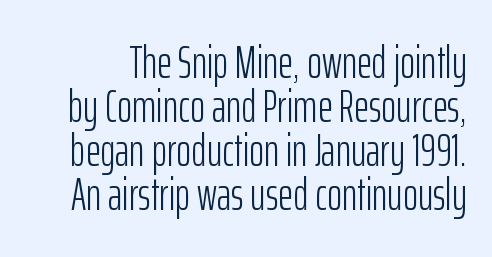
The image shows 46 px light, condensed sans-serif type, upright; set tight line spacing (0.96x), normal letter spacing, not underlined; low stroke contrast and a medium x-height.
